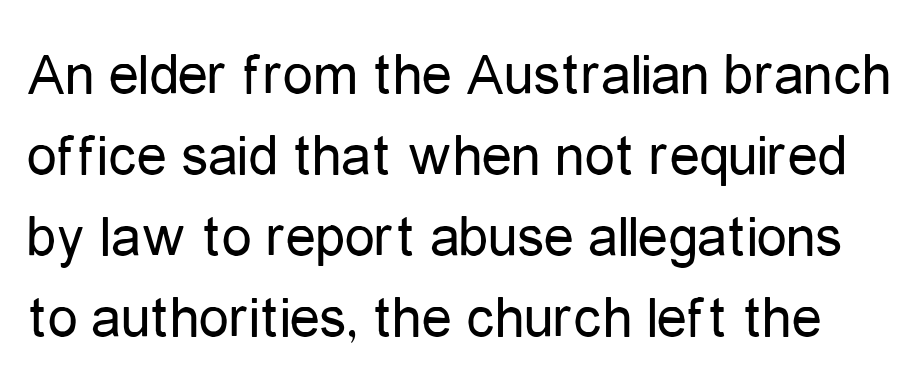
The gaps between neighbouring characters are ordinary and unremarkable. In terms of leading, this rendering sits right in the middle. Each letter keeps its own natural width here, so spacing adapts to shape. Words float on clear page, feet unadorned. The letters stand upright; this is a roman face. Ink coverage per letter is moderate at most.
